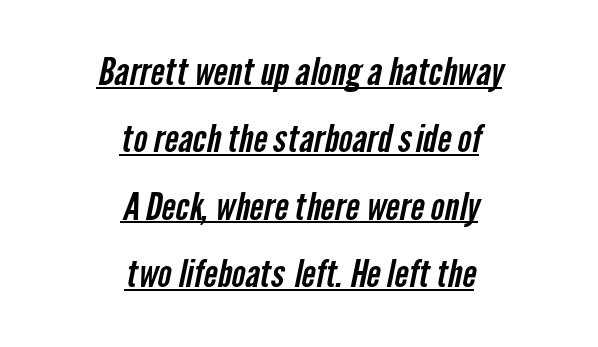
{"serif": "no", "width": "condensed", "stroke_contrast": "low", "x_height": "medium", "monospaced": "no", "underline": "yes", "align": "center", "line_spacing_ratio": 1.82, "letter_spacing": "normal", "letter_spacing_em": 0.0, "glyph_px": 37}
